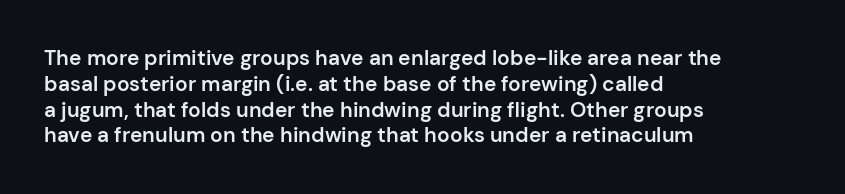
Q: Is the text bold? A: Semi-bold.
Q: Is the text italic (slanted)? A: No, it is upright.
Q: Is the text underlined? A: No.
Q: How is the paragraph aligned? A: Left-aligned.
Q: Is the spacing between letters normal or unusually wide? A: Normal.
